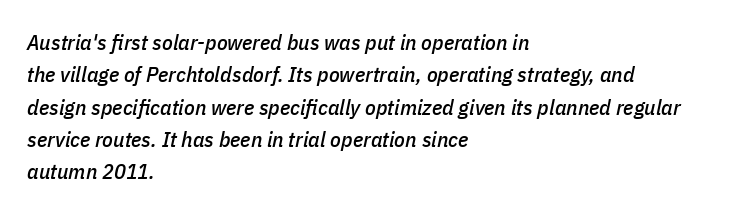
Q: Is the text italic (slanted)? A: Yes, it leans right by about 11 degrees.
Q: Is the text underlined? A: No.
Q: How is the paragraph aligned? A: Left-aligned.
Q: Is the spacing between letters normal or unusually wide? A: Normal.
Q: Is the spacing between lines tight, normal or loose? A: Normal.
